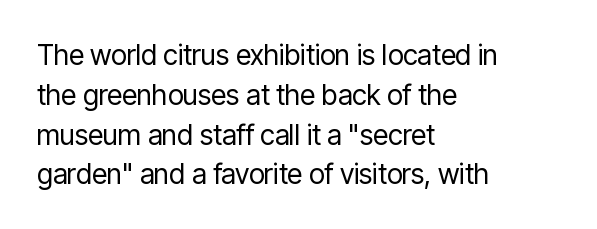
Q: Is the text bold? A: No.
Q: Is the text italic (slanted)? A: No, it is upright.
Q: Is the typeface a serif or a sans-serif typeface? A: Sans-serif.
Q: Is the text underlined? A: No.
Q: How is the paragraph aligned? A: Left-aligned.
Q: Is the spacing between letters normal or unusually wide? A: Normal.
Q: Is the spacing between lines tight, normal or loose? A: Normal.
Q: Width (condensed, normal, or wide)? A: Condensed.
Q: Stroke contrast? A: Low.
Q: x-height? A: Medium.
Q: Monospaced? A: No.
